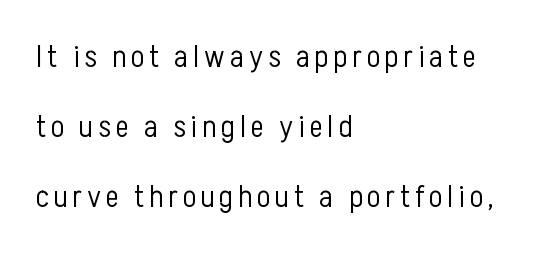
{"serif": "no", "italic": "no", "bold": "no", "weight": "light", "width": "condensed", "stroke_contrast": "low", "x_height": "medium", "monospaced": "no", "underline": "no", "align": "left", "line_spacing": "loose", "line_spacing_ratio": 2.26, "glyph_px": 31}
